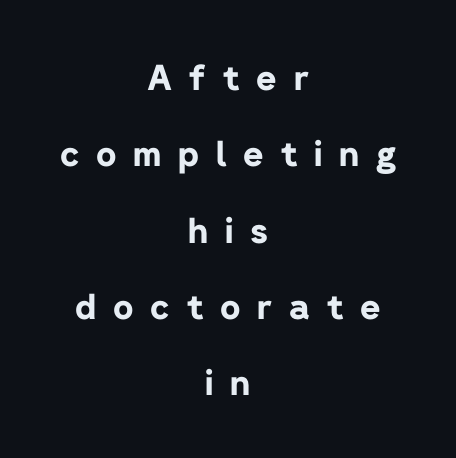
The passage shown is typeset with a sans-serif family. Character widths vary here, with narrow letters taking less room than wide ones. Inter-character spacing is expanded well beyond the font's built-in metrics. What's the leading like? Stretched, with rows far apart.
